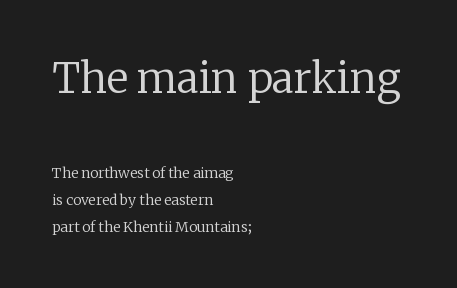
The image shows 41 px regular-weight serif type, upright; set left-aligned, loose line spacing (1.93x), normal letter spacing, not underlined; the first (top) block is 2.93x larger; low stroke contrast and a medium x-height.
